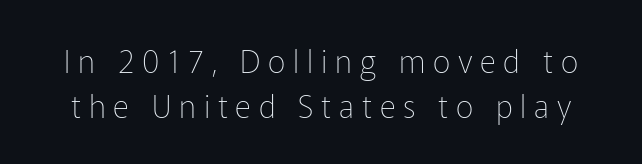
{"serif": "no", "italic": "no", "bold": "no", "weight": "thin", "width": "normal", "stroke_contrast": "low", "x_height": "medium", "monospaced": "no", "underline": "no", "line_spacing": "normal", "line_spacing_ratio": 1.45, "letter_spacing": "wide", "letter_spacing_em": 0.25, "glyph_px": 31}
